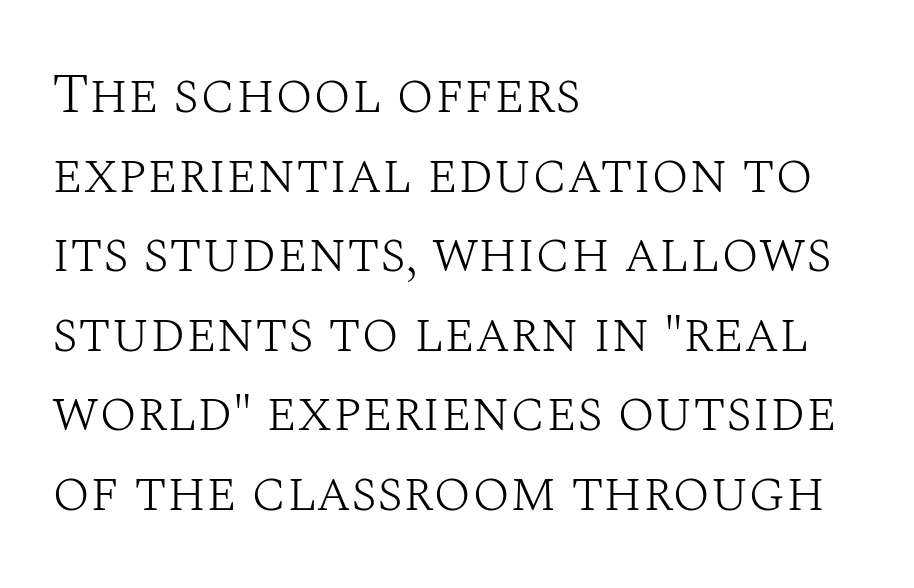
{"serif": "yes", "italic": "no", "bold": "no", "weight": "light", "width": "normal", "stroke_contrast": "medium", "x_height": "large", "monospaced": "no", "underline": "no", "align": "left", "line_spacing": "normal", "line_spacing_ratio": 1.42, "letter_spacing": "normal", "letter_spacing_em": 0.0, "glyph_px": 56}
